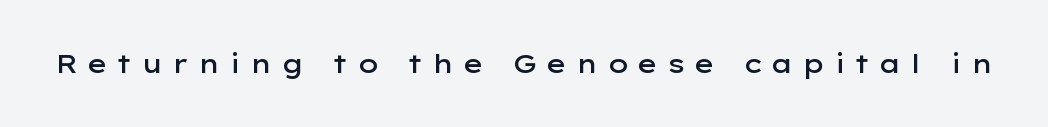
How heavy is the stroke? Medium-heavy — a semibold, shy of bold. The letters stand straight up with perfectly vertical stems. The strip under each line holds only bare page. Tracking value appears strongly positive — letters spread wide.
